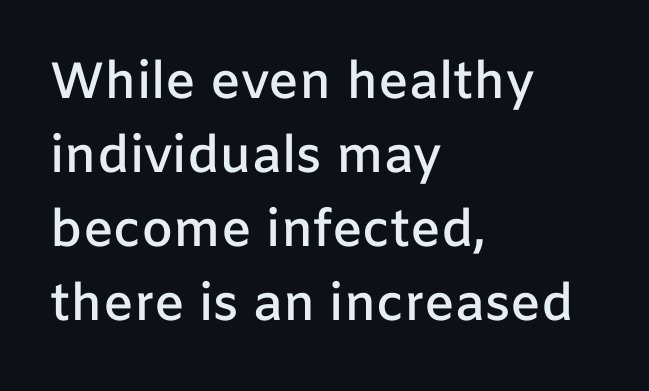
{"serif": "no", "italic": "no", "bold": "semi", "weight": "semibold", "width": "normal", "stroke_contrast": "low", "x_height": "medium", "monospaced": "no", "underline": "no", "align": "left", "line_spacing": "normal", "line_spacing_ratio": 1.45, "letter_spacing": "normal", "letter_spacing_em": 0.0, "glyph_px": 51}
